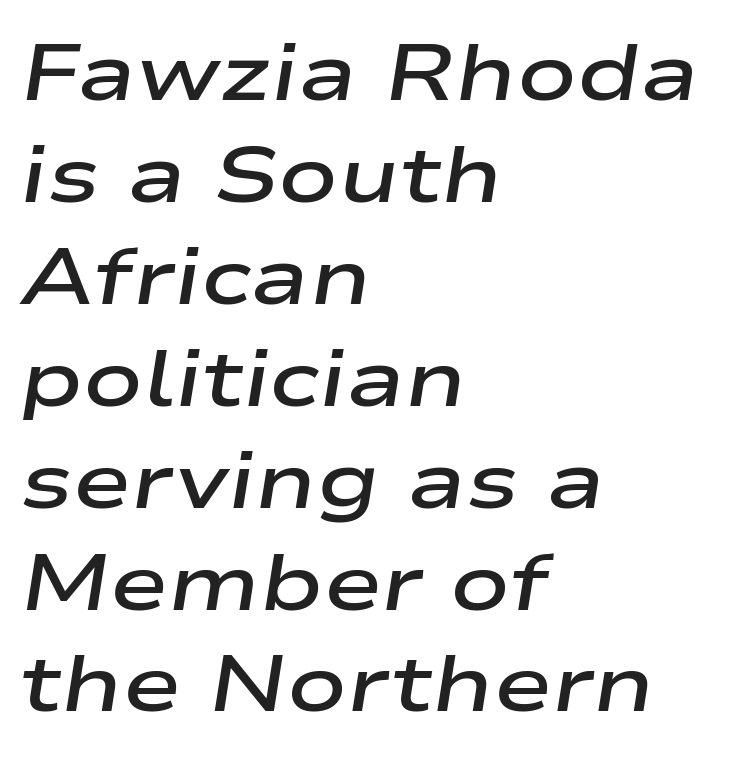
{"italic": "yes", "lean": "right", "slant_degrees": 9, "bold": "semi", "weight": "semibold", "width": "wide", "stroke_contrast": "low", "x_height": "medium", "monospaced": "no", "underline": "no", "align": "left", "line_spacing": "normal", "line_spacing_ratio": 1.29, "letter_spacing": "normal", "letter_spacing_em": 0.0, "glyph_px": 79}
